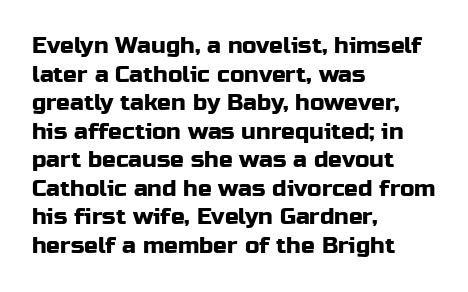
Each line starts at the same left margin while the right side varies. This sample uses plain, unmodified letter spacing. Only glyphs here, with clear space below each row. The letters stand upright; this is a roman face.
